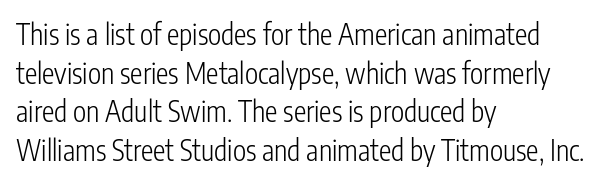
{"serif": "no", "italic": "no", "bold": "no", "weight": "light", "width": "condensed", "stroke_contrast": "low", "x_height": "medium", "monospaced": "no", "underline": "no", "align": "left", "line_spacing": "normal", "line_spacing_ratio": 1.38, "letter_spacing": "normal", "letter_spacing_em": 0.0, "glyph_px": 28}
